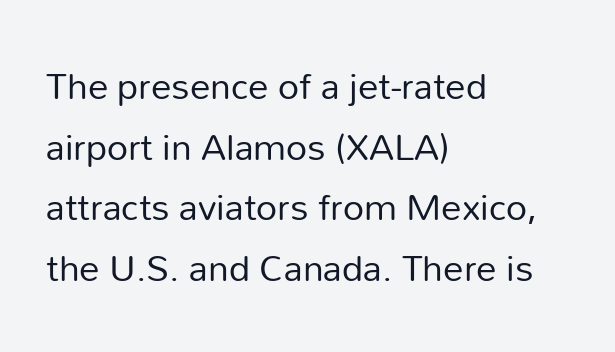
The image shows 41 px regular-weight sans-serif type, upright; set left-aligned, normal line spacing (1.48x), normal letter spacing, not underlined; low stroke contrast and a medium x-height.
